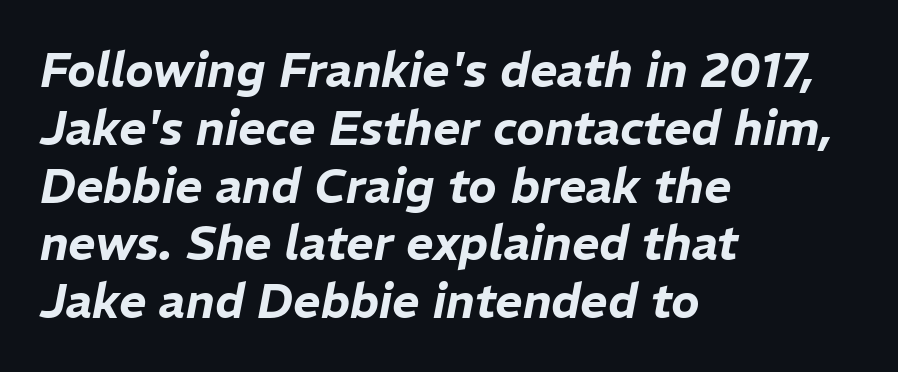
{"italic": "yes", "lean": "right", "slant_degrees": 11, "width": "normal", "stroke_contrast": "low", "x_height": "medium", "monospaced": "no", "underline": "no", "align": "left", "line_spacing_ratio": 1.23, "letter_spacing": "normal", "letter_spacing_em": 0.0, "glyph_px": 47}
